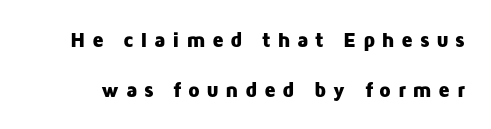
Unlike italic type, these characters show no tilt at all. Emphasis by weight is at full strength: bold. Lines of text with bare space underneath. A typesetter would call this leading open, well beyond the default.
